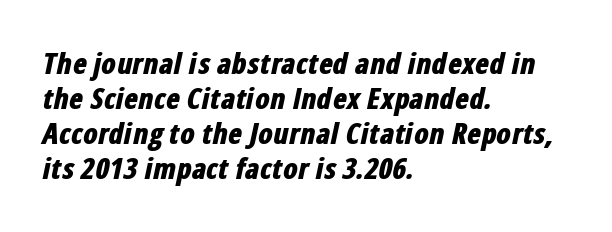
Just letters on the line, the space beneath them empty. An italicized treatment has been applied to the whole sample. Does the weight exceed regular? Yes, all the way to bold. The face used here is proportionally spaced, like ordinary book or web type. Default kerning and tracking; the words read as compact shapes.
